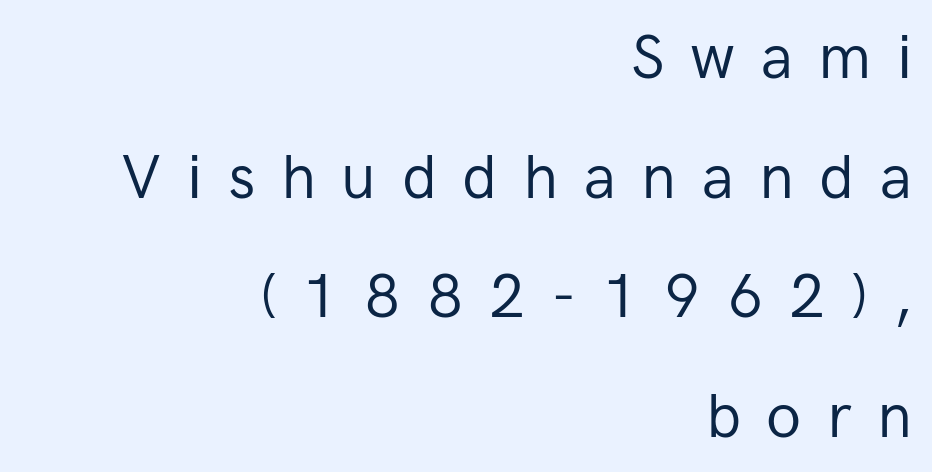
This is sans-serif lettering, the kind often seen on screens and signage. Loosely led — the rows are spread out. Proportional: the letters do not fall into vertical columns. A flush-right, rag-left setting is used for this passage.
